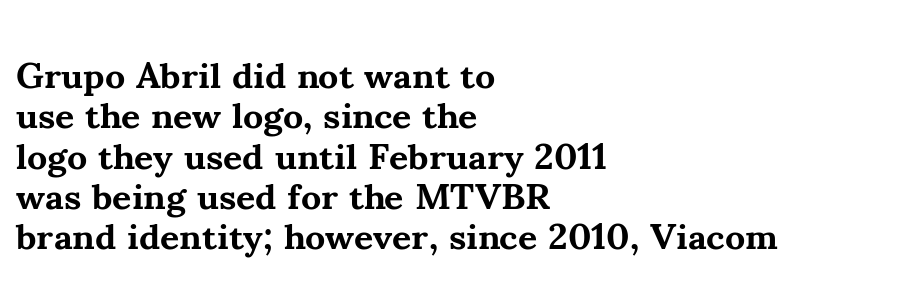
The image shows 37 px bold serif type, upright; set left-aligned, tight line spacing (1.09x), normal letter spacing, not underlined; medium stroke contrast and a small x-height.
